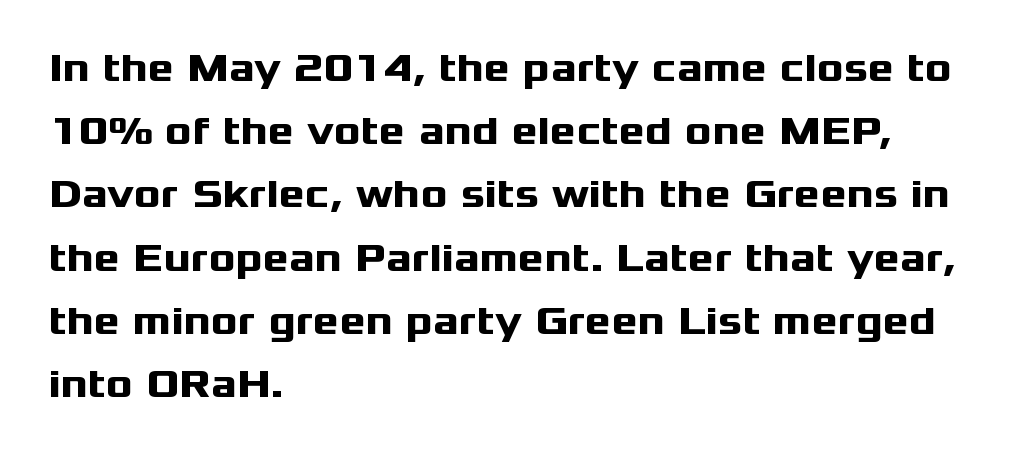
Each letter's strokes conclude bluntly, with no projecting serifs. In CSS terms this would be text-align: left. This block has exactly the height ordinary leading produces. Just letters on the line, the space beneath them empty.
